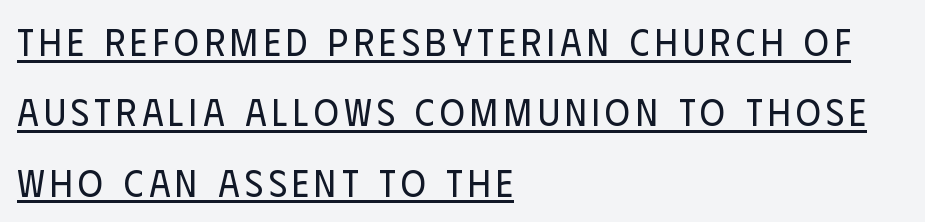
The image shows 38 px regular-weight, condensed sans-serif type, upright; set left-aligned, line spacing 1.85x, underlined; low stroke contrast and a large x-height.
